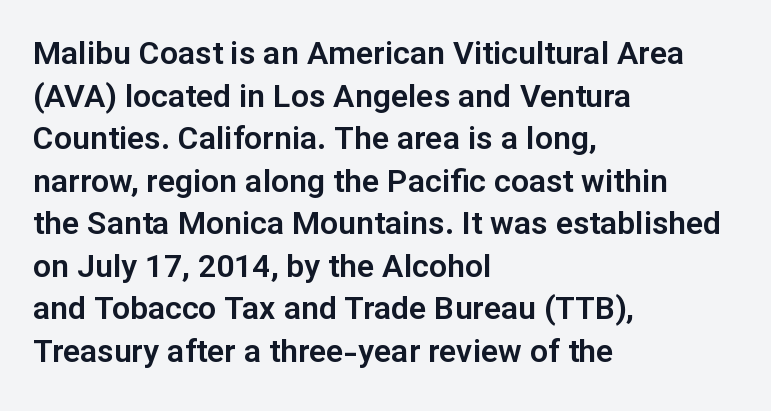
Every character sits straight up, as roman type does. Think of a printed novel: that variable character pitch is what you see here. Decoration check: the copy has no underline. Is there much room between lines? A standard amount, neither cramped nor airy. The characters display no serif detailing; their extremities are plain. Observe the ordinary spacing: letters are neighbours, not strangers.
